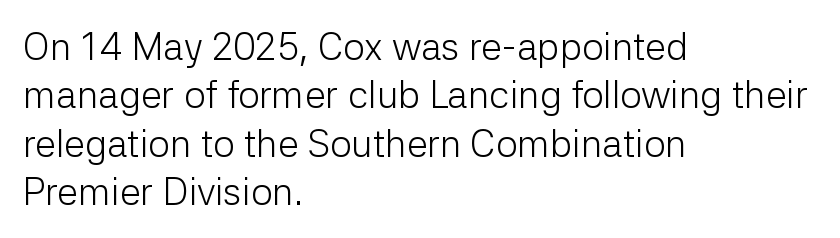
No extra ink here — the face is not bold. Italic? Not at all — the glyphs are vertical. Short note: letters normally spaced. Descenders hang freely into open space. The compositor pushed each line to the left boundary. The passage shown is typed in a proportional face where columns would drift.
